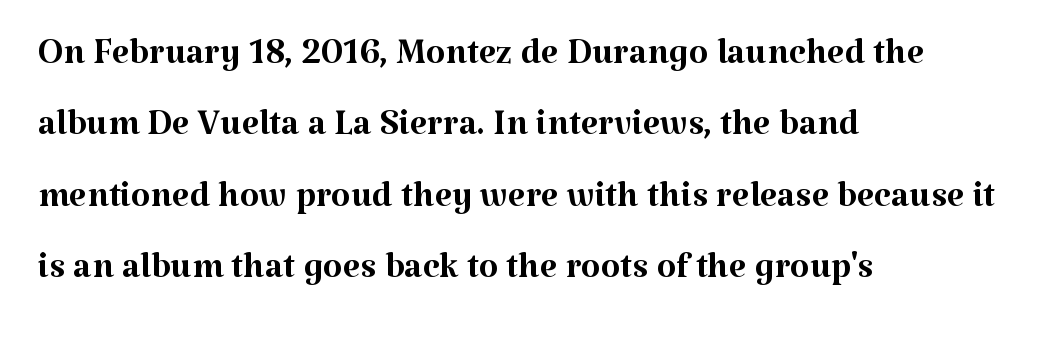
{"serif": "yes", "italic": "no", "bold": "no", "weight": "regular", "width": "normal", "stroke_contrast": "medium", "x_height": "medium", "monospaced": "no", "underline": "no", "align": "left", "line_spacing": "normal", "line_spacing_ratio": 1.43, "letter_spacing": "normal", "letter_spacing_em": 0.0, "glyph_px": 50}
